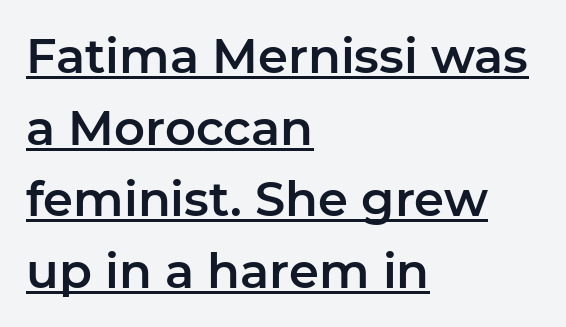
In designer terms, the underline attribute is active on this setting. The passage is arranged the way most books set body copy — flush left. Is this a fixed-width face? No — the glyphs have proportional, varying widths. Here the glyphs are tracked normally, forming tight word shapes. The vertical gap from one line to the next is medium. Observe the absence of serifs on each vertical stroke in this sample.
